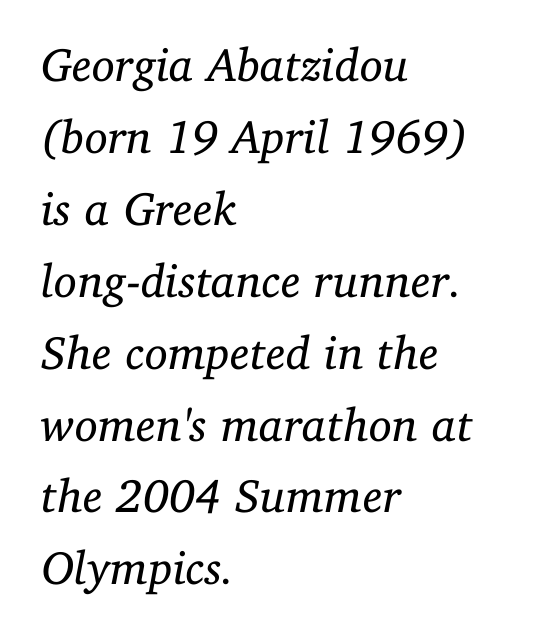
Q: Is the text bold? A: No.
Q: Is the text italic (slanted)? A: Yes, it leans right by about 11 degrees.
Q: Is the typeface a serif or a sans-serif typeface? A: Serif.
Q: Is the text underlined? A: No.
Q: How is the paragraph aligned? A: Left-aligned.
Q: Is the spacing between letters normal or unusually wide? A: Normal.
Q: Is the spacing between lines tight, normal or loose? A: Normal.
Q: Width (condensed, normal, or wide)? A: Normal.
Q: Stroke contrast? A: Low.
Q: x-height? A: Medium.
Q: Monospaced? A: No.
